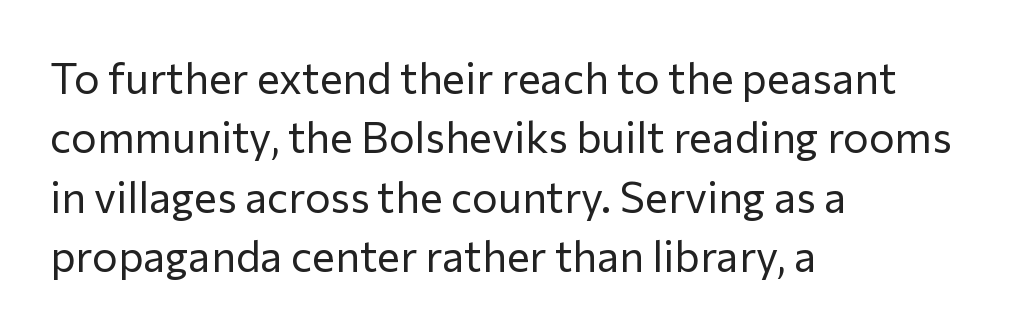
Q: Is the text bold? A: No.
Q: Is the text italic (slanted)? A: No, it is upright.
Q: Is the typeface a serif or a sans-serif typeface? A: Sans-serif.
Q: Is the text underlined? A: No.
Q: How is the paragraph aligned? A: Left-aligned.
Q: Is the spacing between letters normal or unusually wide? A: Normal.
Q: Is the spacing between lines tight, normal or loose? A: Normal.
Q: Width (condensed, normal, or wide)? A: Normal.
Q: Stroke contrast? A: Low.
Q: x-height? A: Medium.
Q: Monospaced? A: No.
